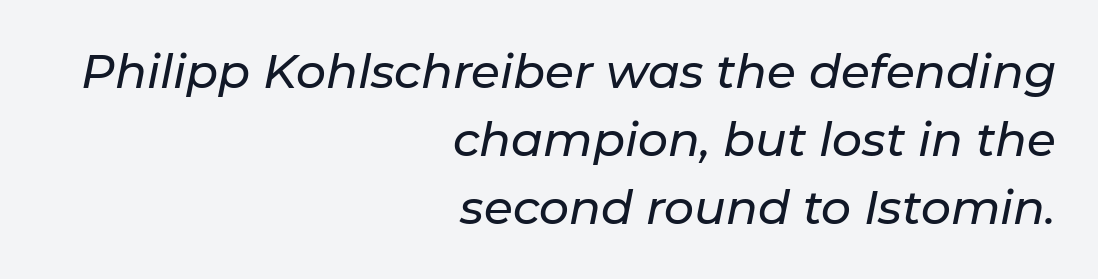
Q: Is the text italic (slanted)? A: Yes, it leans right by about 11 degrees.
Q: Is the text underlined? A: No.
Q: How is the paragraph aligned? A: Right-aligned.
Q: Is the spacing between letters normal or unusually wide? A: Normal.
Q: Is the spacing between lines tight, normal or loose? A: Normal.
Q: Width (condensed, normal, or wide)? A: Normal.
Q: Stroke contrast? A: Low.
Q: x-height? A: Medium.
Q: Monospaced? A: No.
